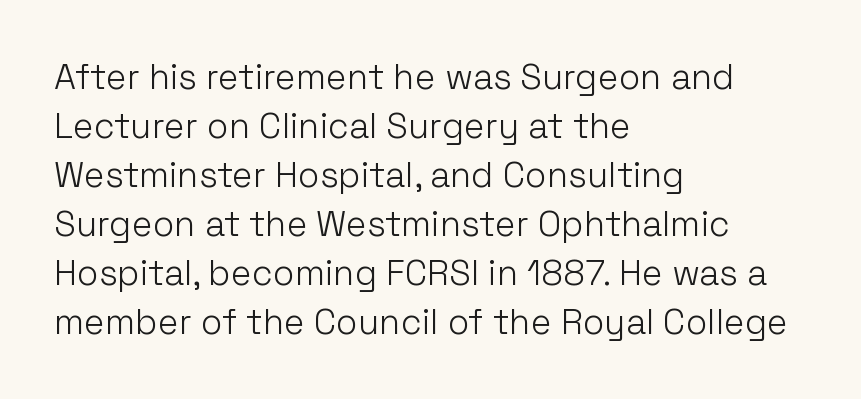
The image shows 35 px light sans-serif type, upright; set left-aligned, normal line spacing (1.4x), normal letter spacing, not underlined; low stroke contrast and a medium x-height.
